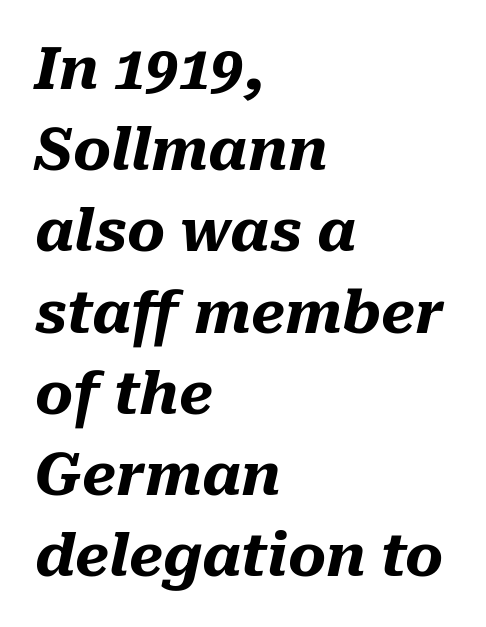
{"italic": "yes", "lean": "right", "slant_degrees": 10, "bold": "yes", "weight": "heavy", "width": "normal", "stroke_contrast": "medium", "x_height": "medium", "monospaced": "no", "underline": "no", "align": "left", "line_spacing": "normal", "line_spacing_ratio": 1.4, "letter_spacing": "normal", "letter_spacing_em": 0.0, "glyph_px": 58}
